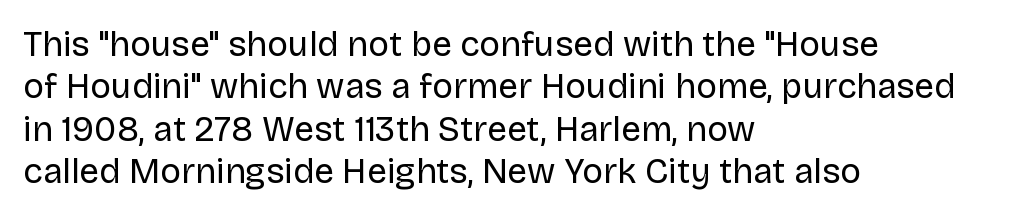
The image shows 35 px regular-weight sans-serif type, upright; set left-aligned, line spacing 1.21x, normal letter spacing, not underlined; low stroke contrast and a large x-height.
